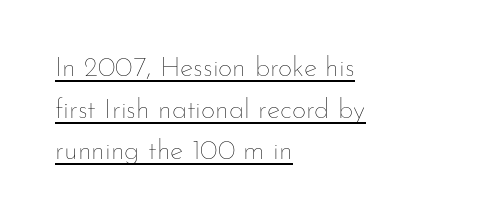
The image shows 28 px thin type, upright; set left-aligned, normal line spacing (1.49x), normal letter spacing, underlined; low stroke contrast and a small x-height.
